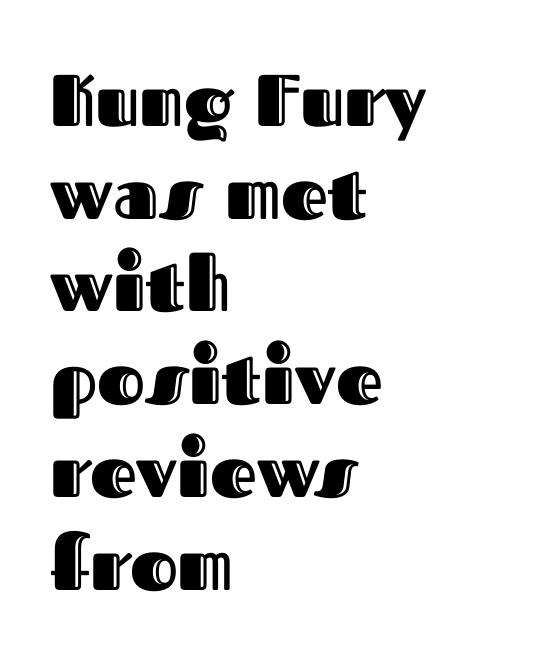
Q: Is the text italic (slanted)? A: No, it is upright.
Q: Is the text underlined? A: No.
Q: How is the paragraph aligned? A: Left-aligned.
Q: Is the spacing between letters normal or unusually wide? A: Normal.
Q: Is the spacing between lines tight, normal or loose? A: Normal.
Q: Width (condensed, normal, or wide)? A: Normal.
Q: x-height? A: Medium.
Q: Monospaced? A: No.
